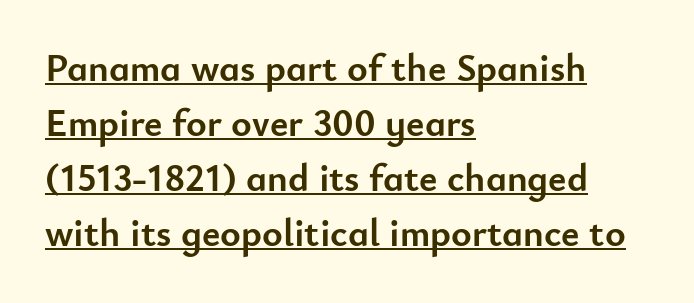
The image shows 39 px semibold sans-serif type, upright; set left-aligned, normal line spacing (1.41x), normal letter spacing, underlined; low stroke contrast and a small x-height.
